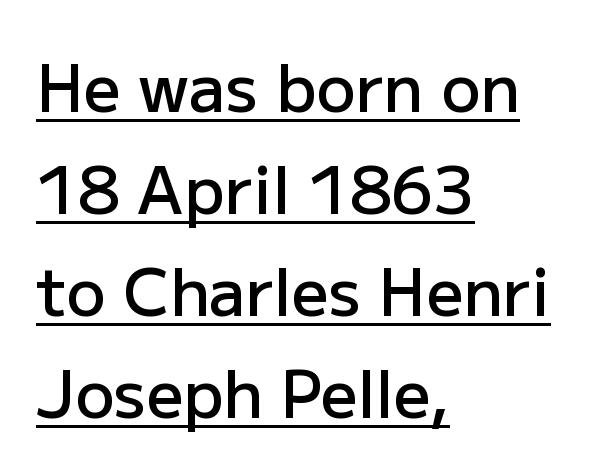
Summary of vertical rhythm: regular, with standard interline spacing. Ascenders rise straight up at ninety degrees. The passage shown is typed in a proportional face where columns would drift. The specimen includes a rule beneath the text block's lines. Nope, no serifs anywhere on these letters.
